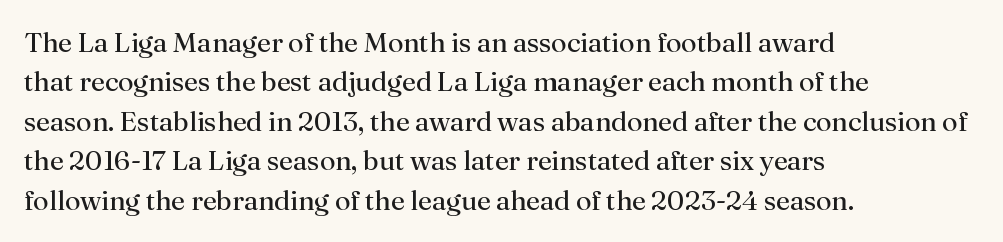
The image shows 28 px regular-weight serif type, upright; set left-aligned, normal line spacing (1.41x), normal letter spacing, not underlined; medium stroke contrast and a small x-height.
